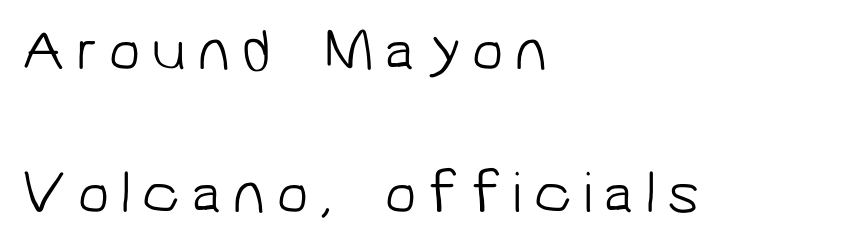
Q: Is the text bold? A: No.
Q: Is the typeface a serif or a sans-serif typeface? A: Sans-serif.
Q: Is the text underlined? A: No.
Q: How is the paragraph aligned? A: Left-aligned.
Q: Is the spacing between lines tight, normal or loose? A: Loose.
Q: Width (condensed, normal, or wide)? A: Normal.
Q: Stroke contrast? A: Low.
Q: x-height? A: Medium.
Q: Monospaced? A: No.
